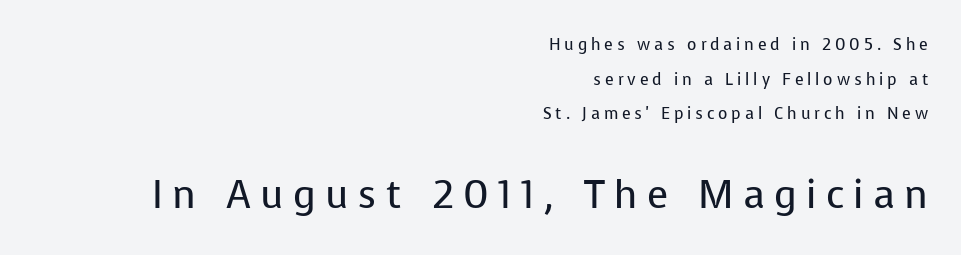
{"serif": "no", "italic": "no", "bold": "no", "weight": "regular", "width": "normal", "stroke_contrast": "low", "x_height": "medium", "monospaced": "no", "underline": "no", "align": "right", "line_spacing": "loose", "line_spacing_ratio": 2.16, "letter_spacing": "wide", "letter_spacing_em": 0.24, "larger_block": "second", "size_ratio": 2.44, "glyph_px": 39}
